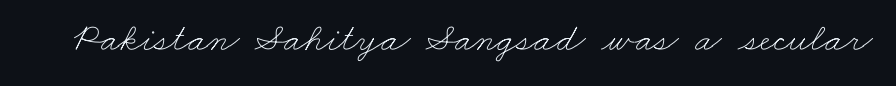
{"bold": "no", "weight": "thin", "width": "wide", "stroke_contrast": "low", "x_height": "small", "monospaced": "no", "underline": "no", "letter_spacing": "normal", "letter_spacing_em": 0.0, "glyph_px": 40}
